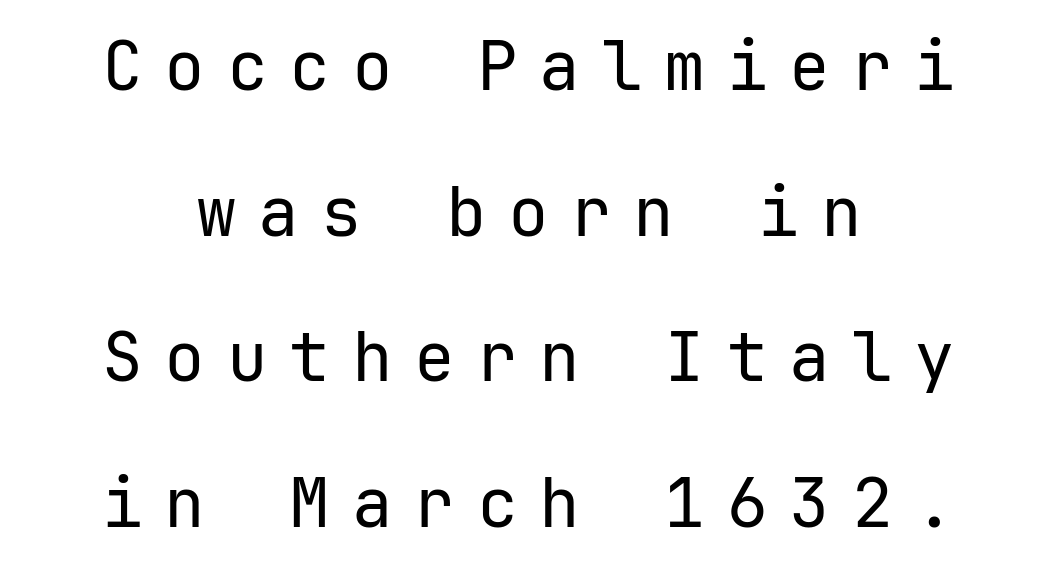
Q: Is the text bold? A: No.
Q: Is the text italic (slanted)? A: No, it is upright.
Q: Is the typeface a serif or a sans-serif typeface? A: Sans-serif.
Q: Is the text underlined? A: No.
Q: How is the paragraph aligned? A: Centered.
Q: Is the spacing between letters normal or unusually wide? A: Unusually wide.
Q: Is the spacing between lines tight, normal or loose? A: Loose.
Q: Width (condensed, normal, or wide)? A: Normal.
Q: Stroke contrast? A: Low.
Q: x-height? A: Medium.
